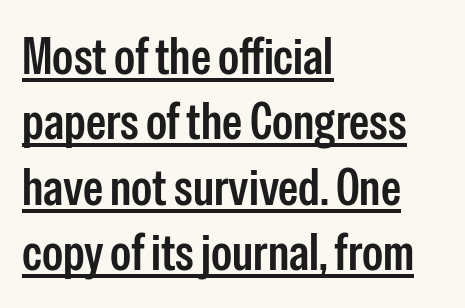
Every word sits above its own underline. A roman cut, with each character standing at attention. Rows of type keep a routine distance in the vertical direction. Note: no serifs on the glyphs. Do the characters align in a grid? No, the font is proportional.
